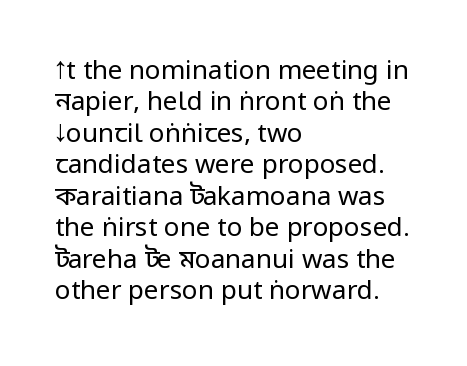
The image shows 26 px text type, upright; set left-aligned, line spacing 1.21x, normal letter spacing, not underlined.
